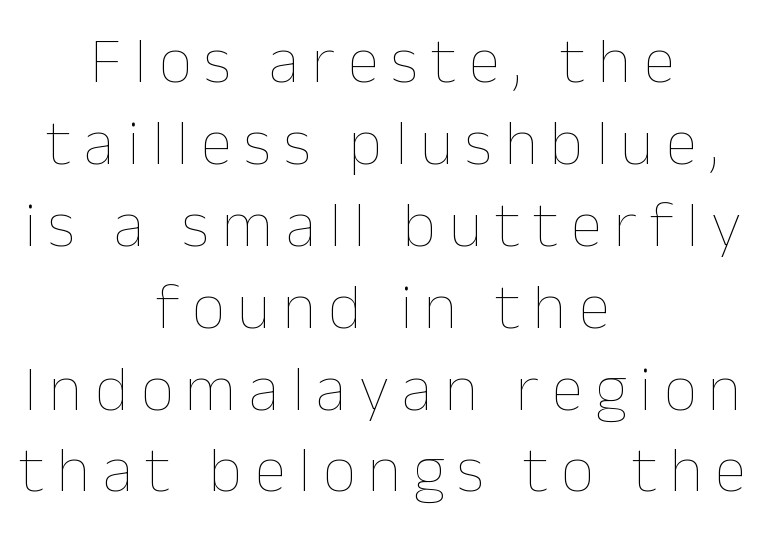
The image shows 65 px thin type, upright; set centered, normal line spacing (1.26x), not underlined; low stroke contrast and a medium x-height.
